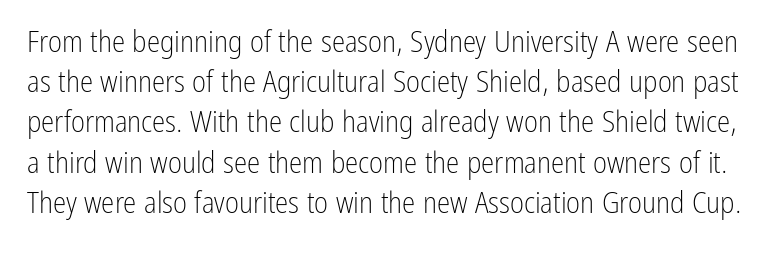
The image shows 30 px light, condensed sans-serif type, upright; set normal line spacing (1.34x), normal letter spacing, not underlined; low stroke contrast and a medium x-height.
